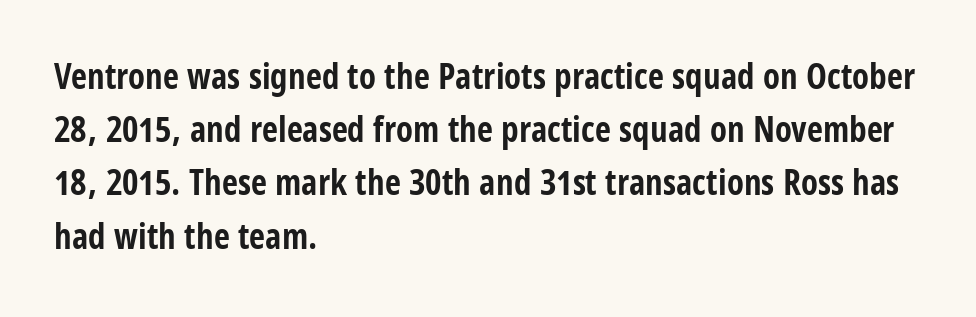
The image shows 35 px bold, condensed sans-serif type, upright; set left-aligned, normal line spacing (1.52x), normal letter spacing, not underlined; low stroke contrast and a large x-height.
